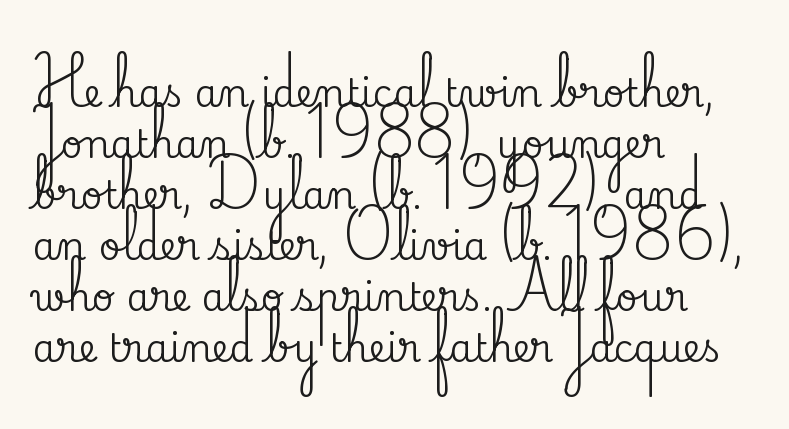
A roman cut, with each character standing at attention. Quick note: underline off. Each letter keeps its own natural width here, so spacing adapts to shape. The characters display serif detailing at their extremities. Layout note: lines flush left. Line spacing here is normal.
